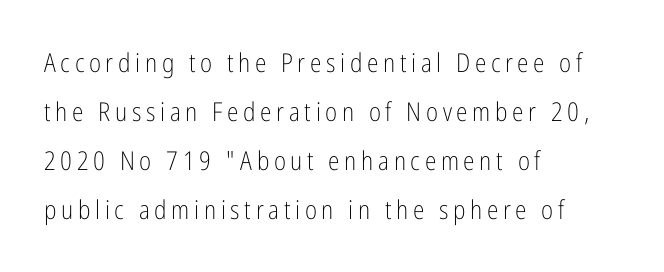
{"italic": "no", "bold": "no", "underline": "no", "align": "left", "line_spacing_ratio": 1.89, "glyph_px": 26}
